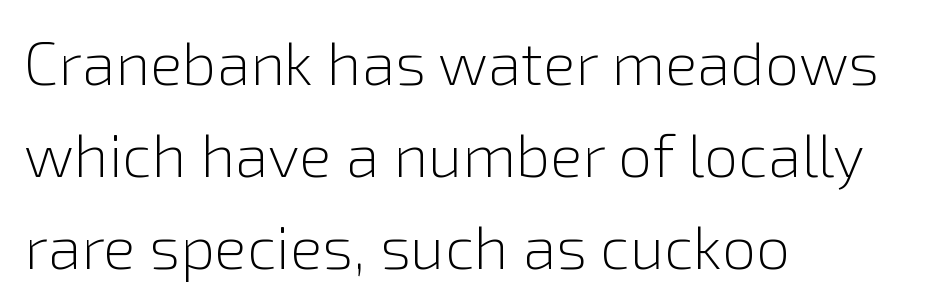
The image shows 61 px light sans-serif type, upright; set left-aligned, normal line spacing (1.51x), normal letter spacing, not underlined; low stroke contrast and a medium x-height.
